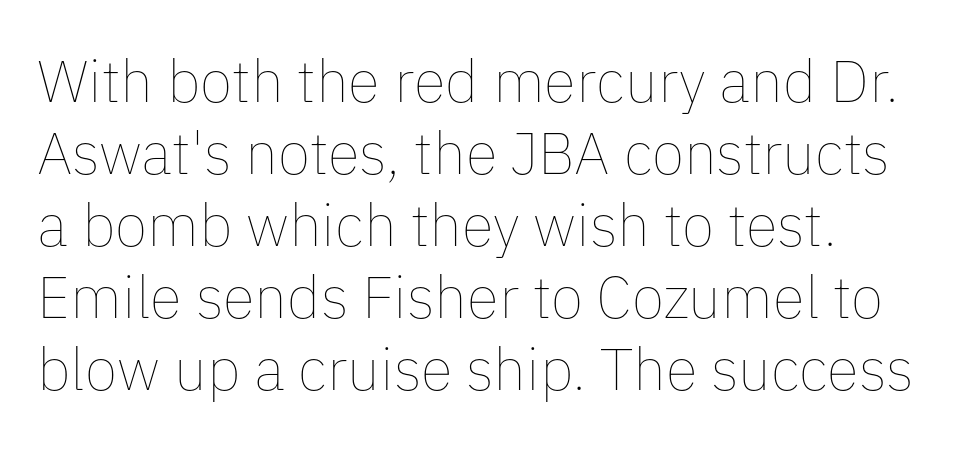
{"italic": "no", "bold": "no", "weight": "thin", "width": "normal", "stroke_contrast": "low", "x_height": "medium", "monospaced": "no", "underline": "no", "line_spacing_ratio": 1.22, "letter_spacing": "normal", "letter_spacing_em": 0.0, "glyph_px": 59}
